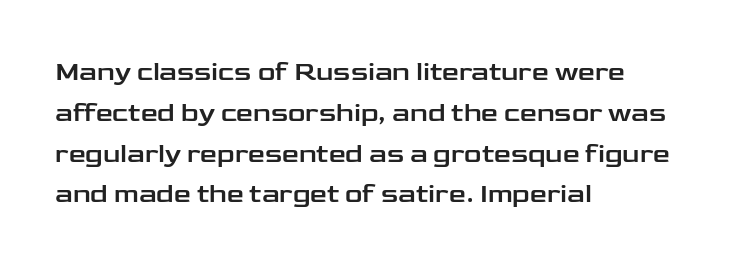
Q: Is the text italic (slanted)? A: No, it is upright.
Q: Is the text underlined? A: No.
Q: How is the paragraph aligned? A: Left-aligned.
Q: Is the spacing between letters normal or unusually wide? A: Normal.
Q: Is the spacing between lines tight, normal or loose? A: Normal.
